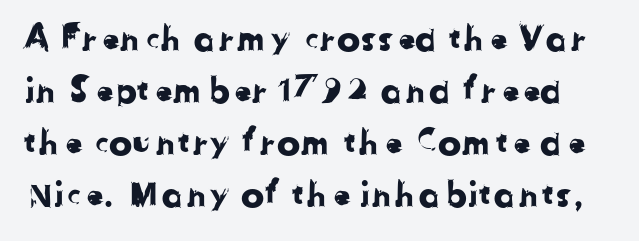
Q: Is the typeface a serif or a sans-serif typeface? A: Sans-serif.
Q: Is the text underlined? A: No.
Q: Is the spacing between letters normal or unusually wide? A: Normal.
Q: Is the spacing between lines tight, normal or loose? A: Normal.
Q: Width (condensed, normal, or wide)? A: Normal.
Q: Stroke contrast? A: Low.
Q: x-height? A: Medium.
Q: Monospaced? A: No.
